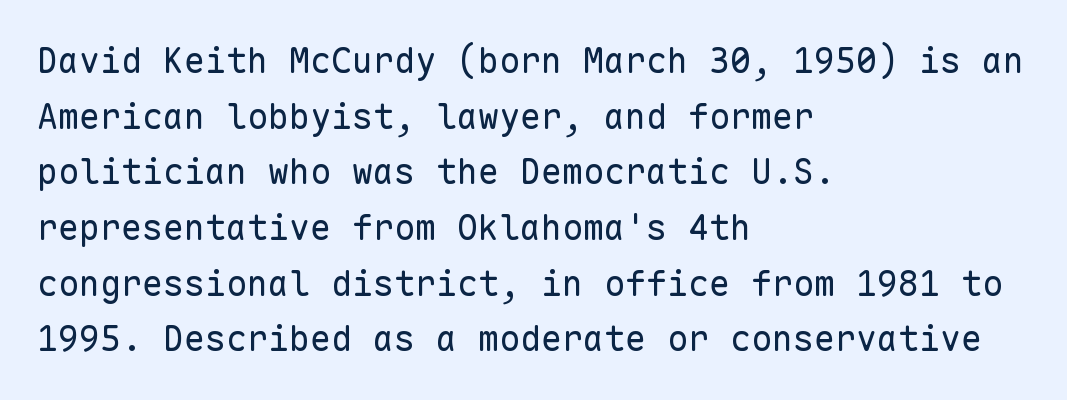
Each letter, wide or thin by design, is forced into the same width here. Each word holds together tightly as a unit, with standard inter-letter gaps. Horizontal bands of white between lines are of average thickness. The glyphs in this specimen are sans serif. These lines were composed using upright roman letters.
